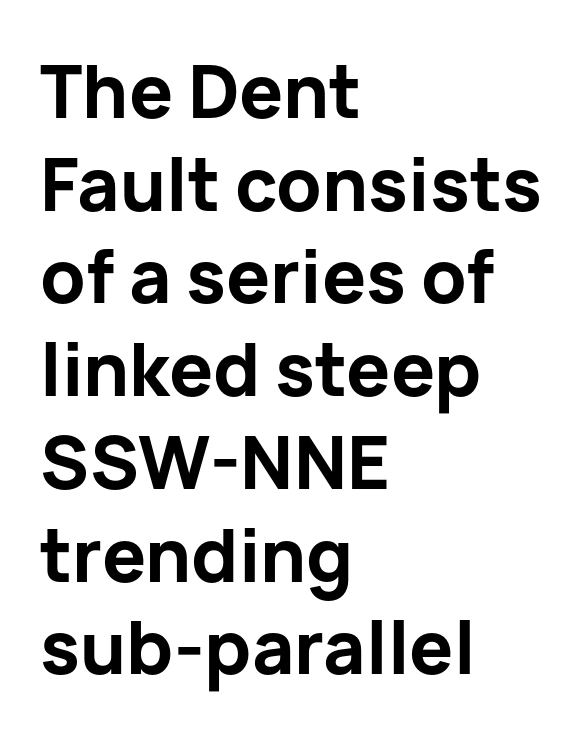
The image shows 73 px bold sans-serif type, upright; set left-aligned, normal line spacing (1.27x), normal letter spacing, not underlined; low stroke contrast and a medium x-height.
